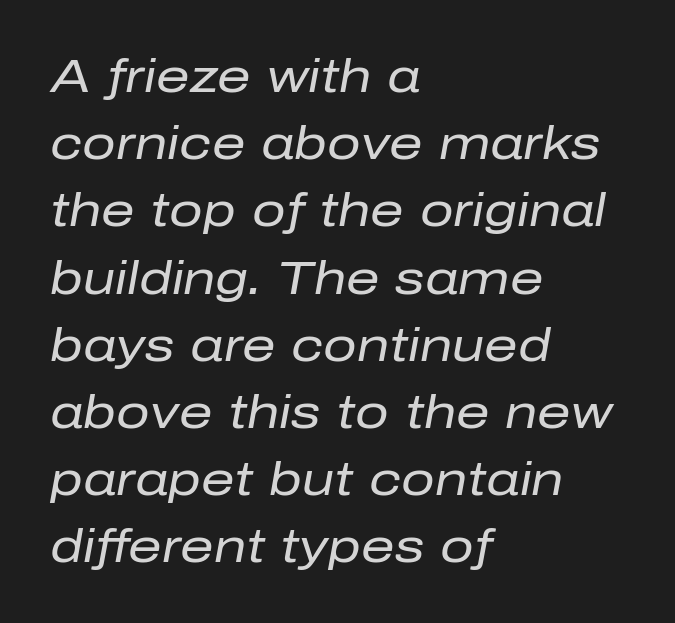
The image shows 47 px regular-weight type, italic (leaning right); set left-aligned, normal line spacing (1.43x), normal letter spacing, not underlined; low stroke contrast and a medium x-height.
